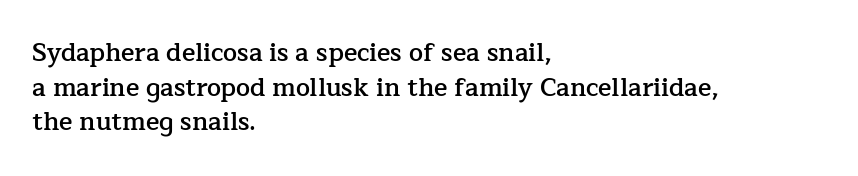
{"italic": "no", "bold": "semi", "underline": "no", "align": "left", "line_spacing": "normal", "line_spacing_ratio": 1.39, "letter_spacing": "normal", "letter_spacing_em": 0.0, "glyph_px": 25}
